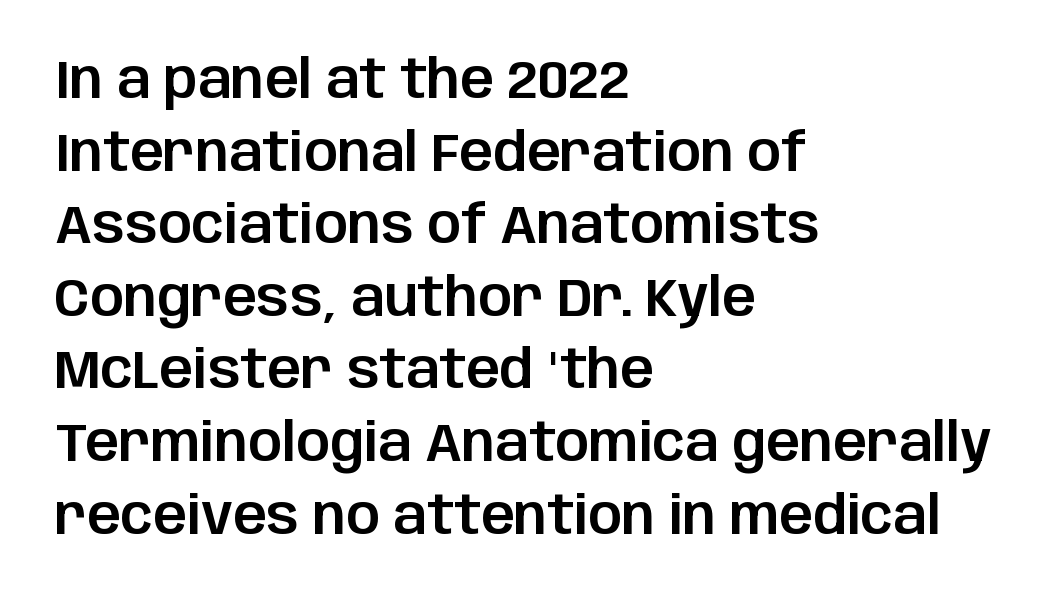
Q: Is the text italic (slanted)? A: No, it is upright.
Q: Is the typeface a serif or a sans-serif typeface? A: Sans-serif.
Q: Is the text underlined? A: No.
Q: How is the paragraph aligned? A: Left-aligned.
Q: Is the spacing between letters normal or unusually wide? A: Normal.
Q: Is the spacing between lines tight, normal or loose? A: Normal.
Q: Width (condensed, normal, or wide)? A: Normal.
Q: Stroke contrast? A: Low.
Q: x-height? A: Large.
Q: Monospaced? A: No.
